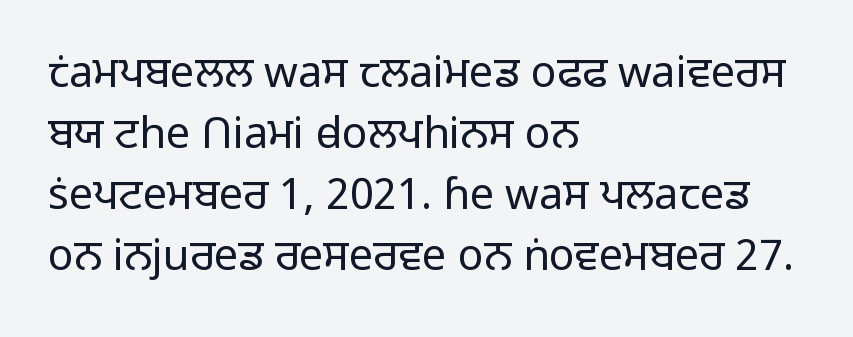
{"serif": "no", "italic": "no", "bold": "no", "weight": "light", "width": "normal", "stroke_contrast": "low", "x_height": "medium", "monospaced": "no", "underline": "no", "align": "left", "line_spacing": "normal", "line_spacing_ratio": 1.42, "letter_spacing": "normal", "letter_spacing_em": 0.0, "glyph_px": 43}
